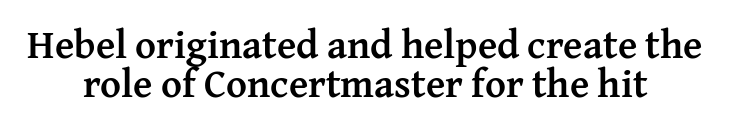
{"serif": "yes", "italic": "no", "bold": "yes", "weight": "semibold", "width": "normal", "stroke_contrast": "medium", "x_height": "medium", "monospaced": "no", "underline": "no", "align": "center", "line_spacing": "tight", "line_spacing_ratio": 0.98, "letter_spacing": "normal", "letter_spacing_em": 0.0, "glyph_px": 40}
